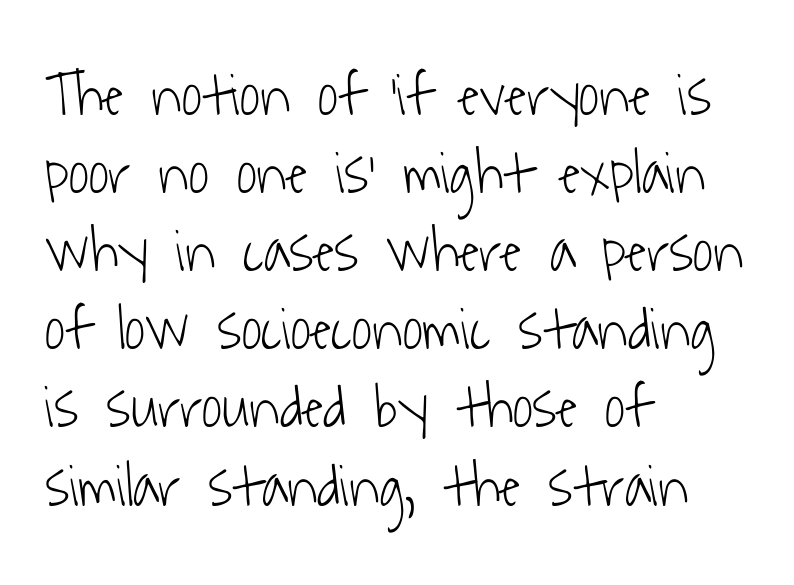
These lines are composed in type without serifs. Weight: in the light-to-regular range. Normally led — the rows are evenly, conventionally spaced. Think of a printed novel: that variable character pitch is what you see here. Between one letter and the next there's only the usual sliver of space.
